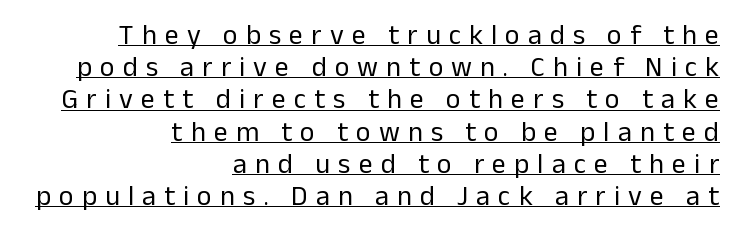
The weight would be labelled regular, book, light, or lighter still. The sample's only ornament is a line tracing under the words. The line texture is sparse and dotted thanks to wide tracking. You could not count columns in this text — the font is proportionally spaced. The lettering stays uniformly vertical, giving the passage a roman look. A typesetter would call this leading minimal, almost set solid.
